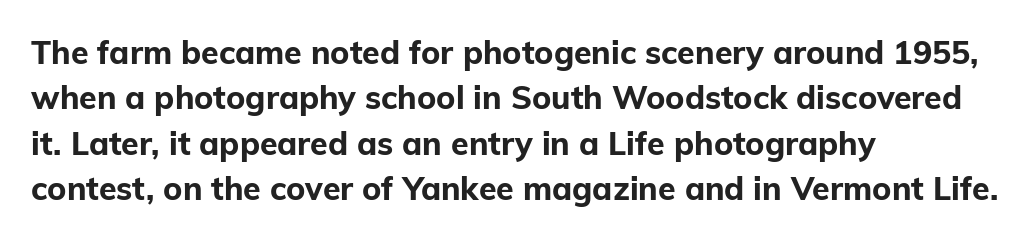
The image shows 32 px bold sans-serif type, upright; set left-aligned, normal line spacing (1.42x), normal letter spacing, not underlined; low stroke contrast and a medium x-height.
